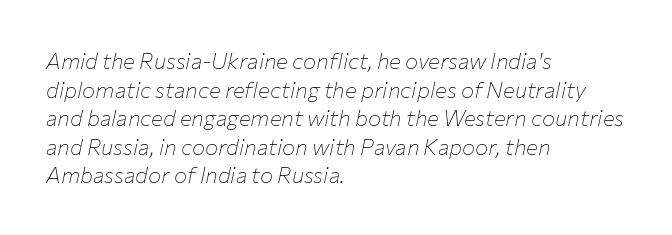
Notice how the stems are inclined rather than vertical — that's the hallmark of italics. How would I describe the line gaps? Plain and ordinary. A quiet, ordinary-to-light weight characterises the typeface. Descender tails drop into unmarked territory. Inter-character spacing is left at the font's built-in metrics. The rendering anchors every line to the left-hand side.
